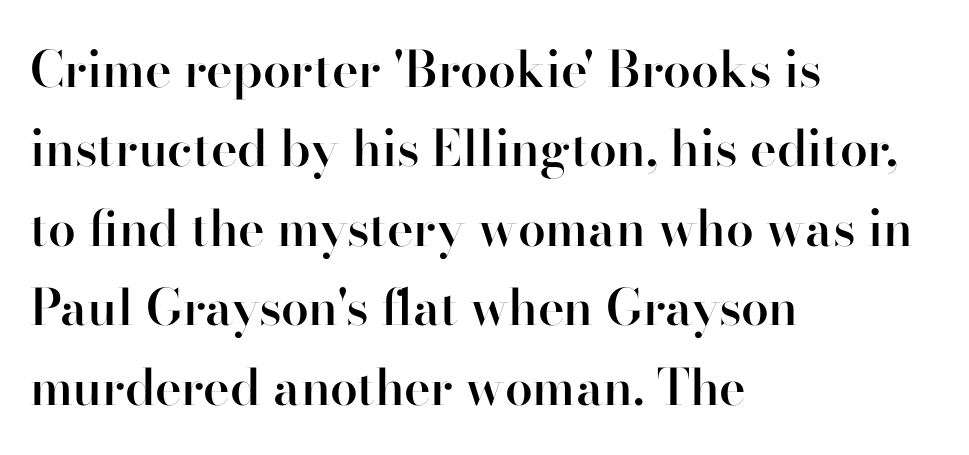
{"serif": "no", "italic": "no", "bold": "semi", "weight": "semibold", "width": "normal", "stroke_contrast": "high", "x_height": "small", "monospaced": "no", "underline": "no", "align": "left", "line_spacing": "normal", "line_spacing_ratio": 1.59, "letter_spacing": "normal", "letter_spacing_em": 0.0, "glyph_px": 50}
